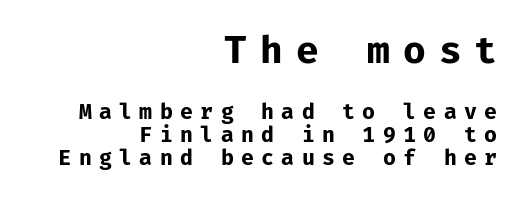
Q: Is the text bold? A: Yes.
Q: Is the text italic (slanted)? A: No, it is upright.
Q: Is the typeface a serif or a sans-serif typeface? A: Sans-serif.
Q: Is the text underlined? A: No.
Q: How is the paragraph aligned? A: Right-aligned.
Q: Is the spacing between letters normal or unusually wide? A: Unusually wide.
Q: Is the spacing between lines tight, normal or loose? A: Tight.
Q: Which block of text is set in a larger size, the first (top) or the second (bottom)? A: The first (top) one.
Q: Width (condensed, normal, or wide)? A: Normal.
Q: Stroke contrast? A: Low.
Q: x-height? A: Medium.
Q: Monospaced? A: Yes.
